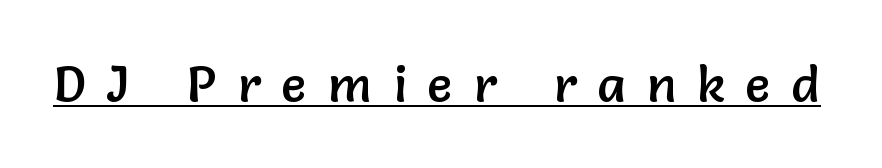
The image shows 50 px sans-serif type, upright; set unusually wide letter spacing (+0.43 em), underlined; low stroke contrast and a medium x-height.
